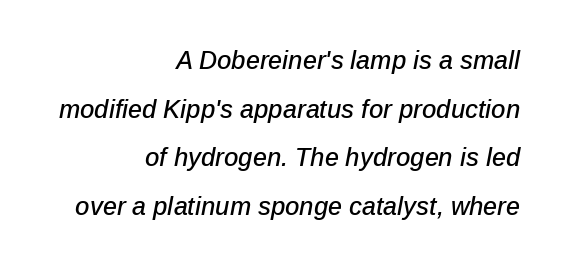
The font's italic variant was chosen for this text. If you measured baseline to baseline, you'd find a long distance. Compared with typical body copy, the letter spacing here is the same. One-word summary of the alignment: right. Lines of text with bare space underneath.
